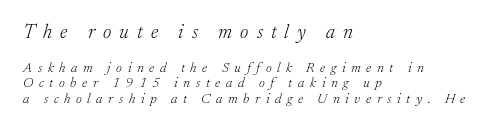
The image shows 20 px text type, italic (leaning right); set left-aligned, tight line spacing (1.1x), unusually wide letter spacing (+0.4 em), not underlined; the first (top) block is 1.43x larger.
